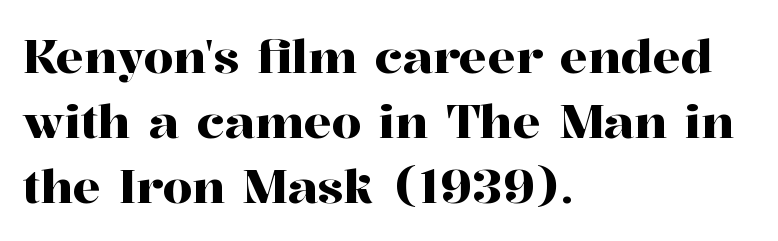
Is there any slant? The stems are plumb. The space beneath each line is pristine and unruled. These lines stack with their left ends in a neat column. The lines sit at an ordinary, default distance from one another.
